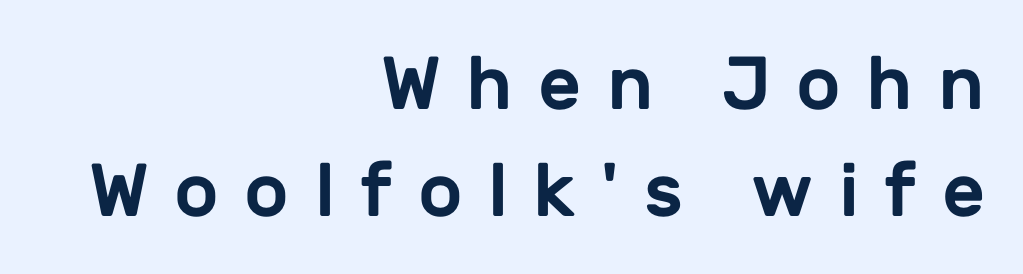
The image shows 75 px sans-serif type, upright; set right-aligned, normal line spacing (1.43x), unusually wide letter spacing (+0.34 em), not underlined; low stroke contrast and a medium x-height.
